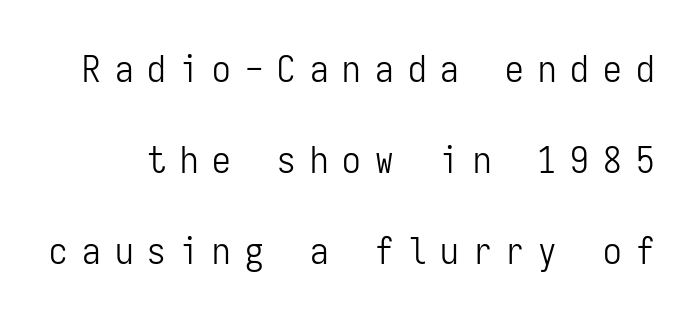
Q: Is the text bold? A: No.
Q: Is the text italic (slanted)? A: No, it is upright.
Q: Is the typeface a serif or a sans-serif typeface? A: Sans-serif.
Q: Is the text underlined? A: No.
Q: Is the spacing between letters normal or unusually wide? A: Unusually wide.
Q: Is the spacing between lines tight, normal or loose? A: Loose.
Q: Width (condensed, normal, or wide)? A: Condensed.
Q: Stroke contrast? A: Low.
Q: x-height? A: Medium.
Q: Monospaced? A: Yes.
